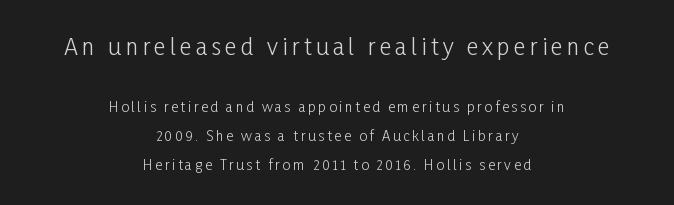
Q: Is the text bold? A: No.
Q: Is the text italic (slanted)? A: No, it is upright.
Q: Is the text underlined? A: No.
Q: How is the paragraph aligned? A: Centered.
Q: Is the spacing between lines tight, normal or loose? A: Loose.
Q: Which block of text is set in a larger size, the first (top) or the second (bottom)? A: The first (top) one.
